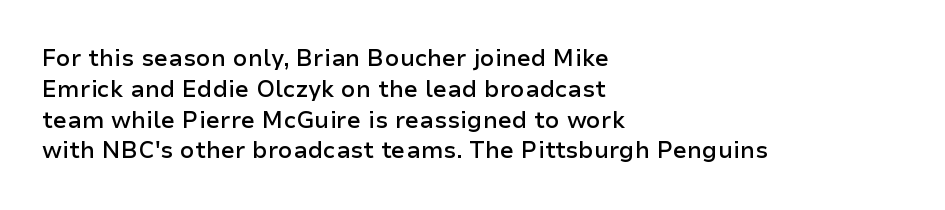
Whoever set this chose a conventional vertical rhythm. There is no visible air inserted between adjacent glyphs. Where is the straight margin? On the left. Type without underlining. The specimen reads as upright at a glance. The typesetting leans somewhat heavy: a semibold.
